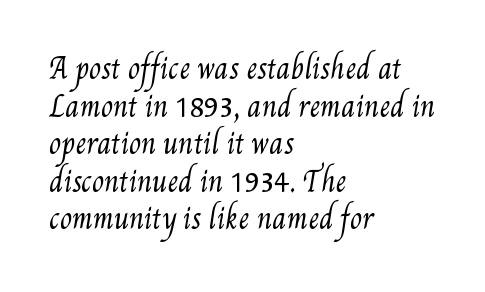
The image shows 27 px text type; set left-aligned, normal line spacing (1.39x), normal letter spacing, not underlined.
